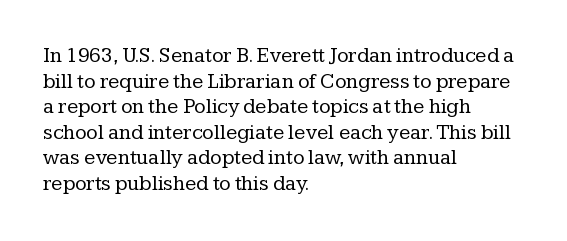
The image shows 21 px text type, upright; set left-aligned, line spacing 1.22x, normal letter spacing, not underlined.
